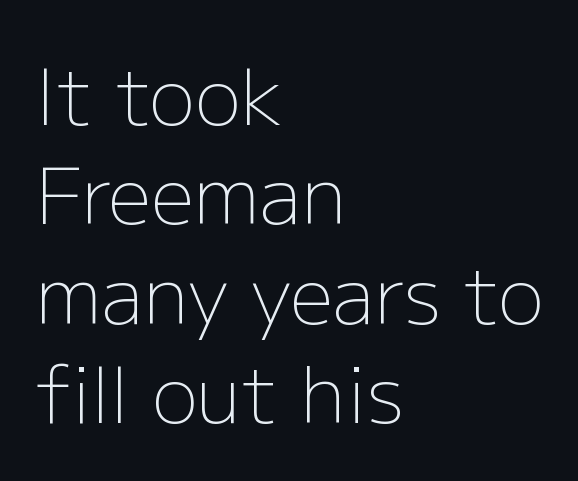
The image shows 77 px light sans-serif type, upright; set left-aligned, normal line spacing (1.29x), normal letter spacing, not underlined; low stroke contrast and a medium x-height.
